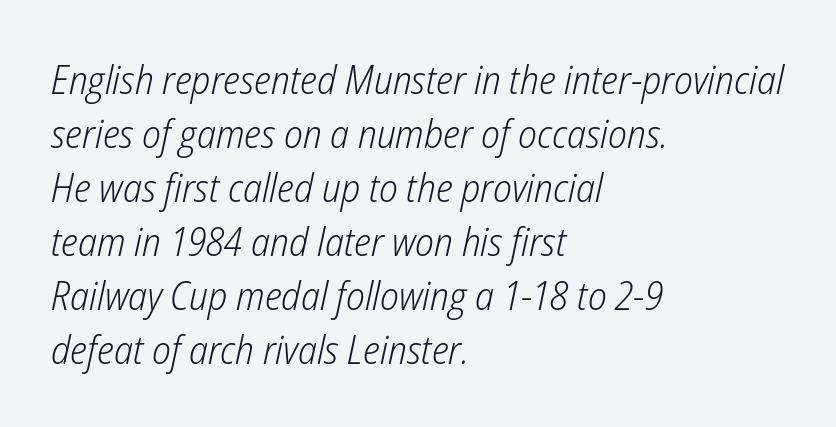
Q: Is the text bold? A: No.
Q: Is the text italic (slanted)? A: Yes, it leans right by about 12 degrees.
Q: Is the text underlined? A: No.
Q: How is the paragraph aligned? A: Left-aligned.
Q: Is the spacing between letters normal or unusually wide? A: Normal.
Q: Is the spacing between lines tight, normal or loose? A: Normal.
Q: Width (condensed, normal, or wide)? A: Condensed.
Q: Stroke contrast? A: Low.
Q: x-height? A: Medium.
Q: Monospaced? A: No.
